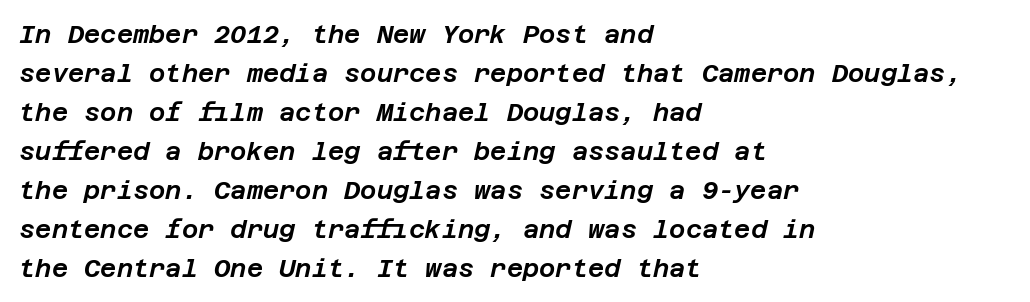
The specimen omits any rule beneath the text block's lines. The glyphs look as if they've been sheared to an angle. The text block is weighted toward the left margin, trailing off unevenly rightward. Vertically, the passage feels balanced, rows spaced as you'd expect. Tracking here is standard; glyphs follow each other at the usual distance.
